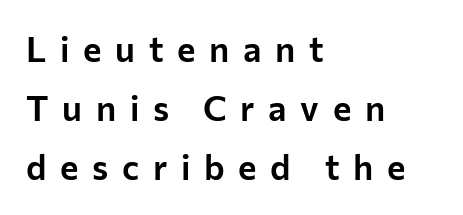
{"serif": "no", "italic": "no", "width": "normal", "stroke_contrast": "low", "x_height": "medium", "monospaced": "no", "underline": "no", "align": "left", "line_spacing": "normal", "line_spacing_ratio": 1.69, "letter_spacing": "wide", "letter_spacing_em": 0.39, "glyph_px": 35}
